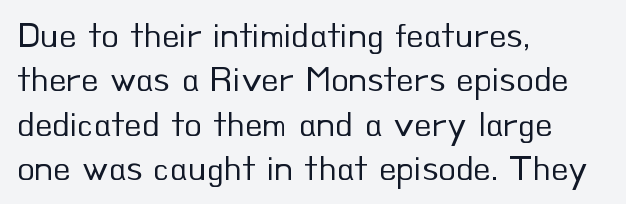
{"serif": "no", "italic": "no", "bold": "no", "weight": "regular", "width": "normal", "stroke_contrast": "low", "x_height": "small", "monospaced": "no", "underline": "no", "align": "left", "line_spacing_ratio": 1.23, "letter_spacing": "normal", "letter_spacing_em": 0.0, "glyph_px": 36}
